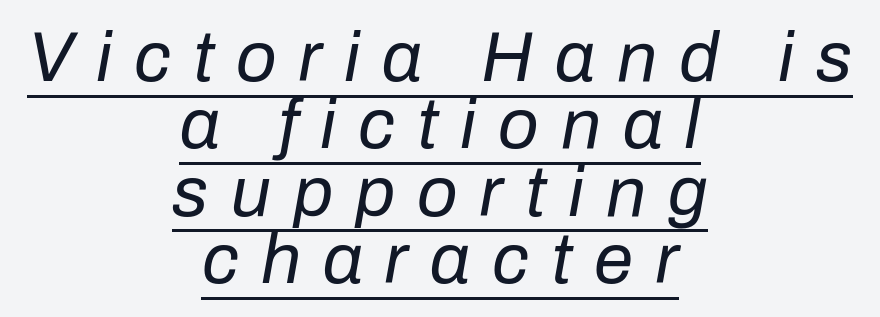
The image shows 71 px regular-weight type, italic (leaning right); set centered, tight line spacing (0.95x), unusually wide letter spacing (+0.31 em), underlined; low stroke contrast and a medium x-height.
